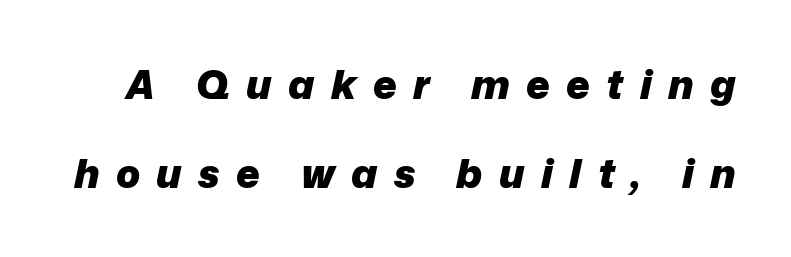
Q: Is the text bold? A: Yes.
Q: Is the text italic (slanted)? A: Yes, it leans right by about 12 degrees.
Q: Is the text underlined? A: No.
Q: Is the spacing between letters normal or unusually wide? A: Unusually wide.
Q: Is the spacing between lines tight, normal or loose? A: Loose.
Q: Width (condensed, normal, or wide)? A: Normal.
Q: Stroke contrast? A: Low.
Q: x-height? A: Medium.
Q: Monospaced? A: No.
